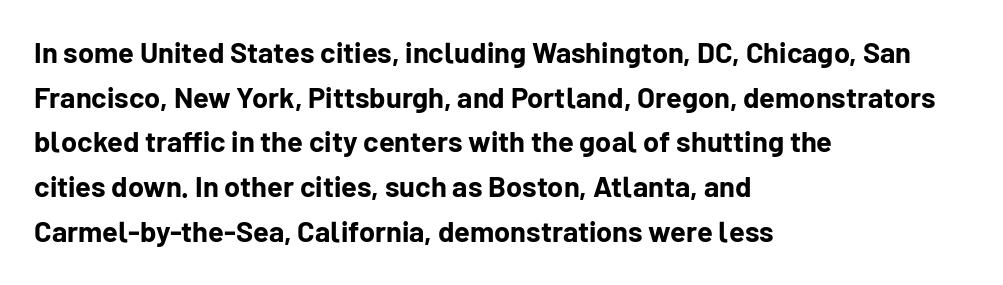
Q: Is the text bold? A: Yes.
Q: Is the text italic (slanted)? A: No, it is upright.
Q: Is the typeface a serif or a sans-serif typeface? A: Sans-serif.
Q: Is the text underlined? A: No.
Q: How is the paragraph aligned? A: Left-aligned.
Q: Is the spacing between letters normal or unusually wide? A: Normal.
Q: Is the spacing between lines tight, normal or loose? A: Normal.
Q: Width (condensed, normal, or wide)? A: Normal.
Q: Stroke contrast? A: Low.
Q: x-height? A: Medium.
Q: Monospaced? A: No.
